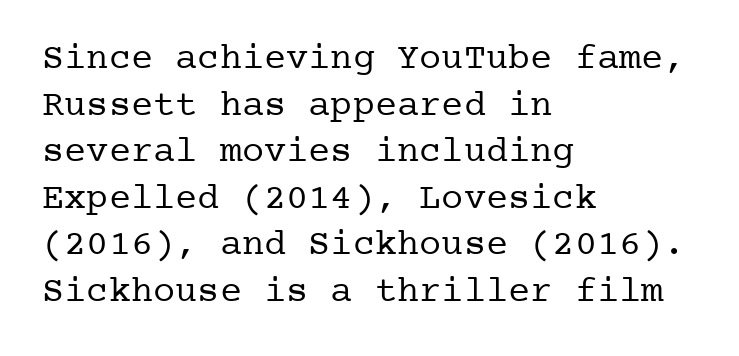
Every row of glyphs begins at an identical x-position on the left. The weight would be labelled regular, book, light, or lighter still. Quick note: interline space is typical. The glyphs are unaccompanied by any horizontal stroke below them. The lettering stays uniformly vertical, giving the passage a roman look.
